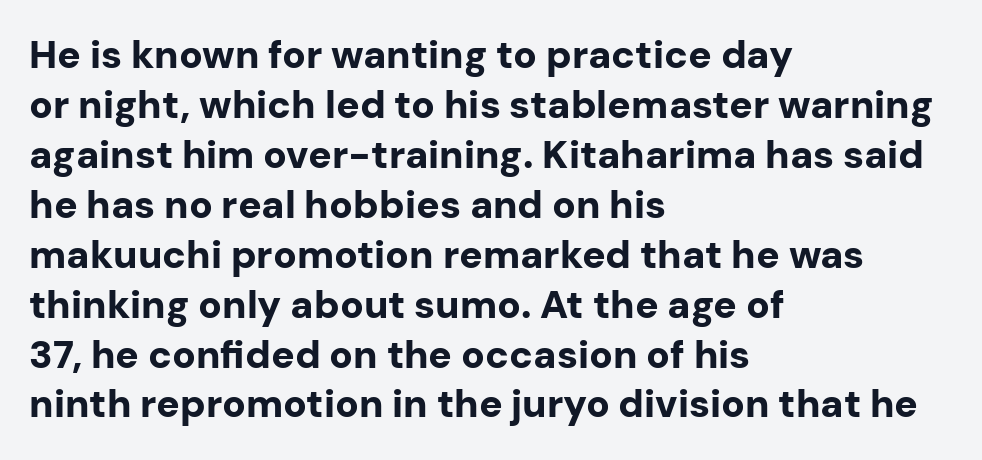
{"serif": "no", "italic": "no", "bold": "yes", "weight": "bold", "width": "normal", "stroke_contrast": "low", "x_height": "medium", "monospaced": "no", "underline": "no", "align": "left", "line_spacing": "normal", "line_spacing_ratio": 1.28, "letter_spacing": "normal", "letter_spacing_em": 0.0, "glyph_px": 39}
